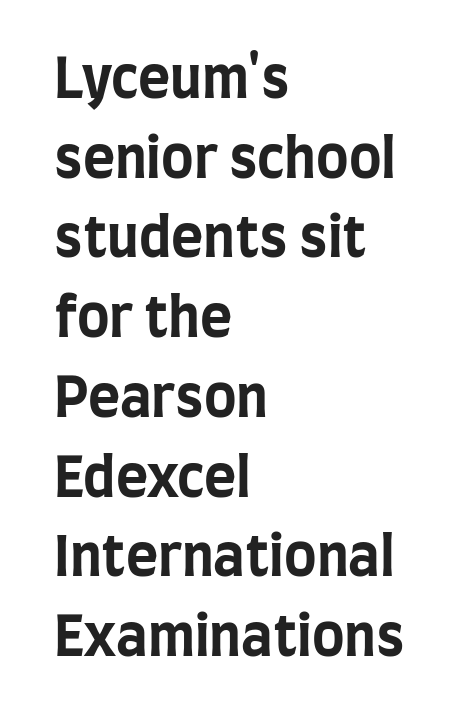
The image shows 55 px bold, condensed sans-serif type, upright; set left-aligned, normal line spacing (1.45x), normal letter spacing, not underlined; low stroke contrast and a large x-height.
